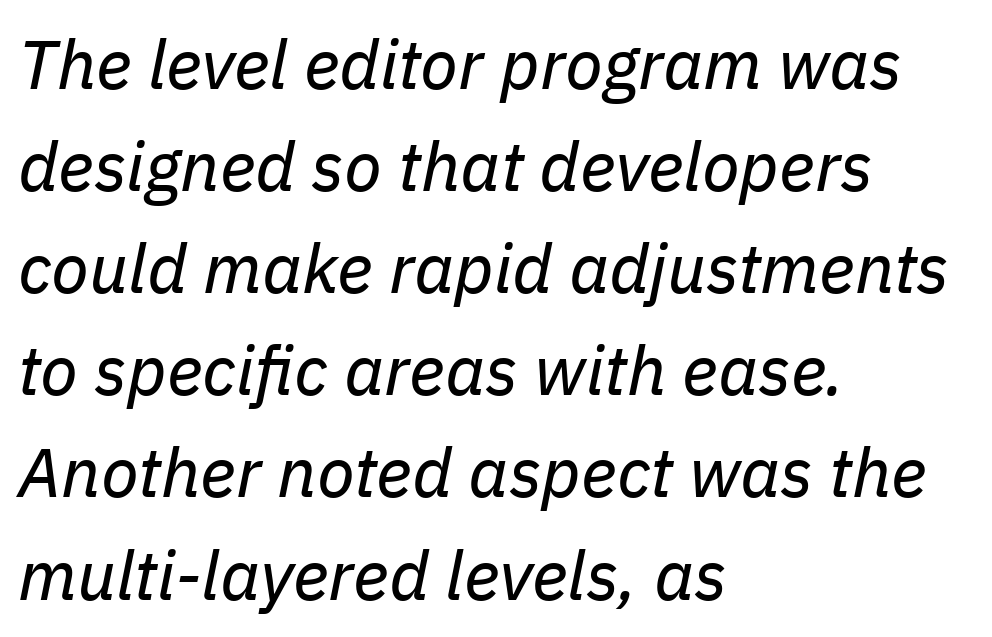
The image shows 69 px regular-weight type, italic (leaning right); set left-aligned, normal line spacing (1.48x), normal letter spacing, not underlined; low stroke contrast and a medium x-height.
